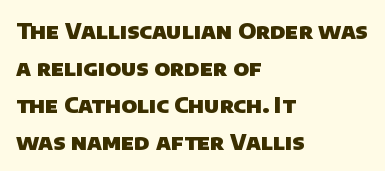
Alignment: flush left. Each new line begins a customary step beneath the previous one. A bare baseline throughout the passage. Typesetter's note: full bold, strokes at maximum text heaviness. These lines keep a tight, regular rhythm from letter to letter.
